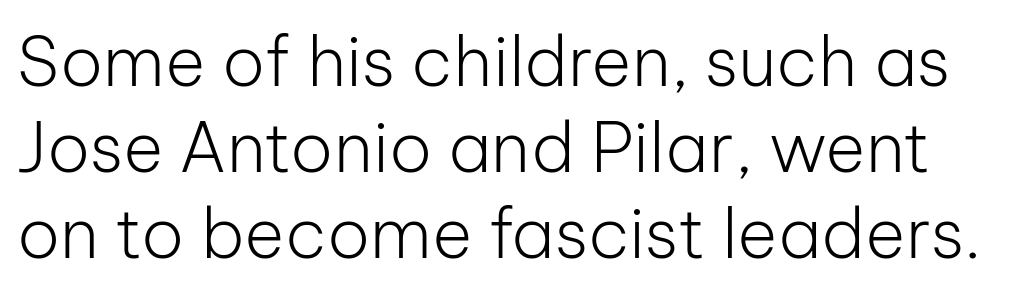
Q: Is the text bold? A: No.
Q: Is the text italic (slanted)? A: No, it is upright.
Q: Is the typeface a serif or a sans-serif typeface? A: Sans-serif.
Q: Is the text underlined? A: No.
Q: Is the spacing between letters normal or unusually wide? A: Normal.
Q: Is the spacing between lines tight, normal or loose? A: Normal.
Q: Width (condensed, normal, or wide)? A: Normal.
Q: Stroke contrast? A: Low.
Q: x-height? A: Medium.
Q: Monospaced? A: No.
